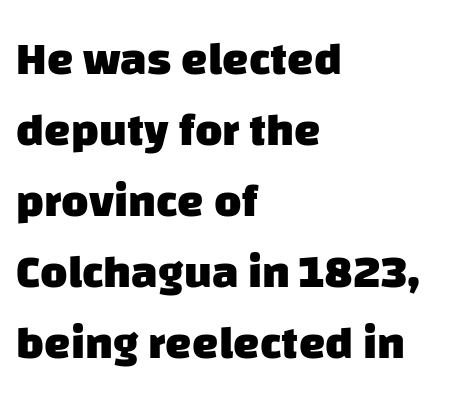
In terms of weight, the rendering is a true, heavy bold. This rendering employs a face without finishing strokes, i.e., a sans-serif. Does the copy run flush right? No — it runs flush left. The string is rendered with underlining switched off. The letterforms sit shoulder to shoulder at normal distance. Looks like regular typesetting: each glyph gets only the width it needs.
